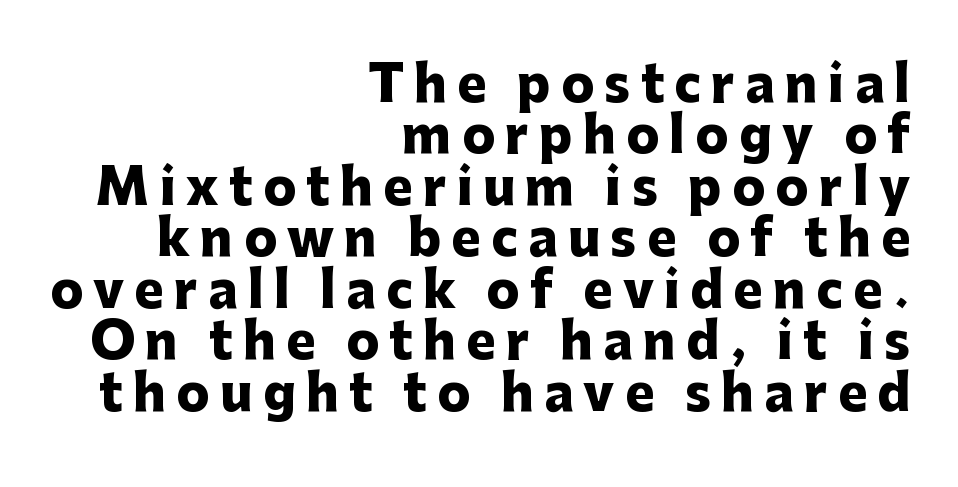
{"serif": "no", "italic": "no", "bold": "yes", "weight": "heavy", "width": "normal", "stroke_contrast": "low", "x_height": "medium", "monospaced": "no", "underline": "no", "align": "right", "line_spacing": "tight", "line_spacing_ratio": 1.05, "letter_spacing": "wide", "letter_spacing_em": 0.21, "glyph_px": 49}
